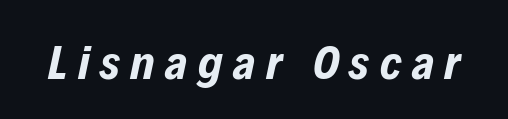
The image shows 48 px bold, condensed type, italic (leaning right); set unusually wide letter spacing (+0.22 em), not underlined; low stroke contrast and a medium x-height.
